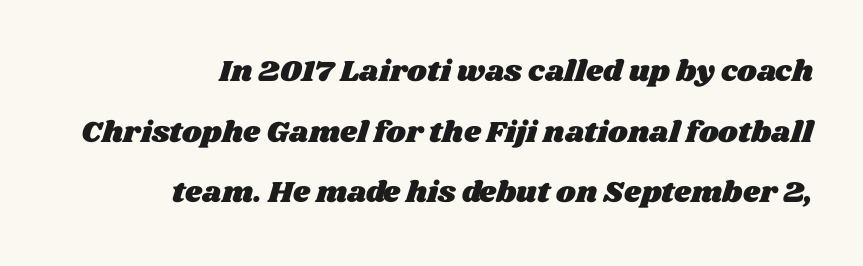
{"width": "wide", "stroke_contrast": "medium", "x_height": "large", "monospaced": "no", "underline": "no", "align": "right", "line_spacing": "loose", "line_spacing_ratio": 2.02, "letter_spacing": "normal", "letter_spacing_em": 0.0, "glyph_px": 30}
